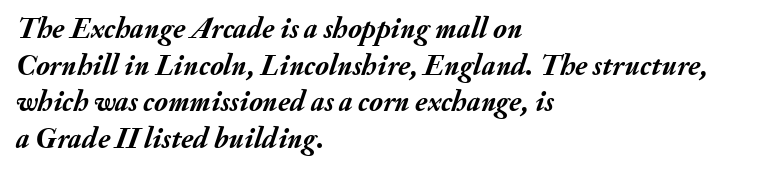
Alignment: flush left. The rendering keeps characters at their native spacing. A clean baseline with only descenders dipping below it. Yep, that's italic — everything's leaning. This sample has the flowing, uneven cadence of proportional lettering. Reading down the column, the eye jumps a familiar distance to each next line.
